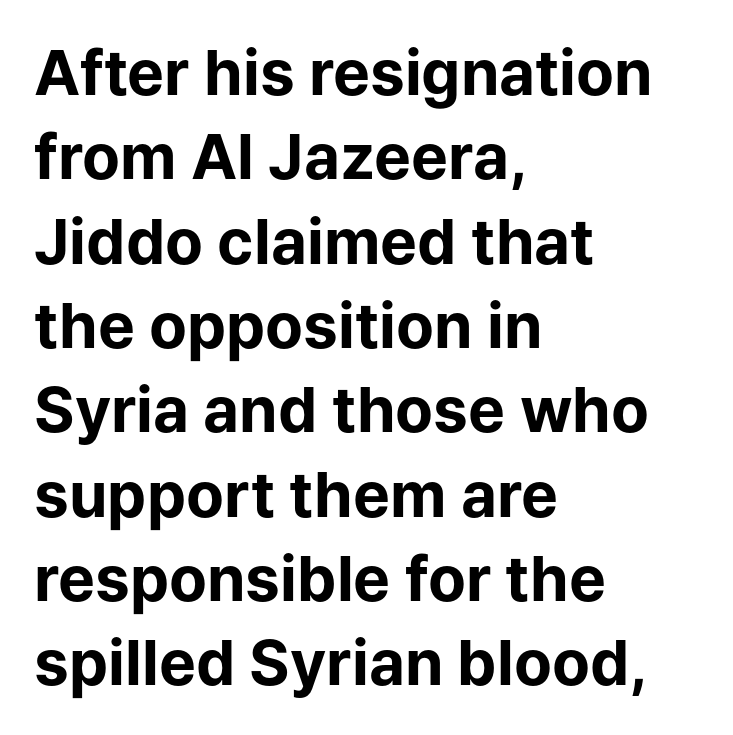
{"serif": "no", "italic": "no", "bold": "yes", "weight": "bold", "width": "normal", "stroke_contrast": "low", "x_height": "medium", "monospaced": "no", "underline": "no", "align": "left", "line_spacing": "normal", "line_spacing_ratio": 1.36, "letter_spacing": "normal", "letter_spacing_em": 0.0, "glyph_px": 62}
